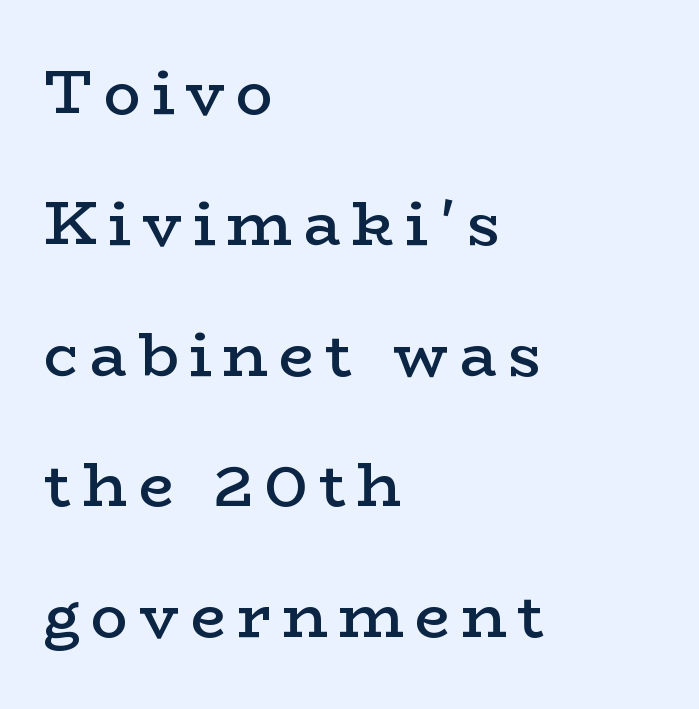
{"serif": "yes", "italic": "no", "bold": "semi", "weight": "semibold", "width": "wide", "stroke_contrast": "low", "x_height": "medium", "monospaced": "no", "underline": "no", "align": "left", "line_spacing": "loose", "line_spacing_ratio": 2.11, "glyph_px": 62}
